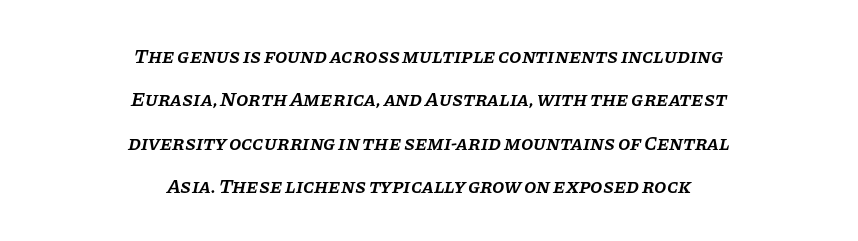
This block would shrink considerably if given ordinary leading; it's expanded now. The paragraph shown floats in the horizontal middle. Is the type slanted? Yes — the strokes lean at a clear angle. The letters are semibold — heavier than regular but short of a full bold. Words appear dense and cohesive because spacing is normal.
